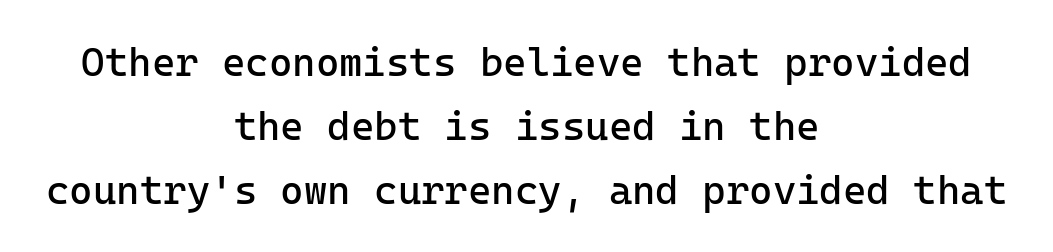
The line texture is even and compact thanks to regular tracking. Are there feet on the stems? There aren't — it's a sans. Underlining? Definitely not there. Heaviness? Minimal to ordinary, like unemphasized prose.
